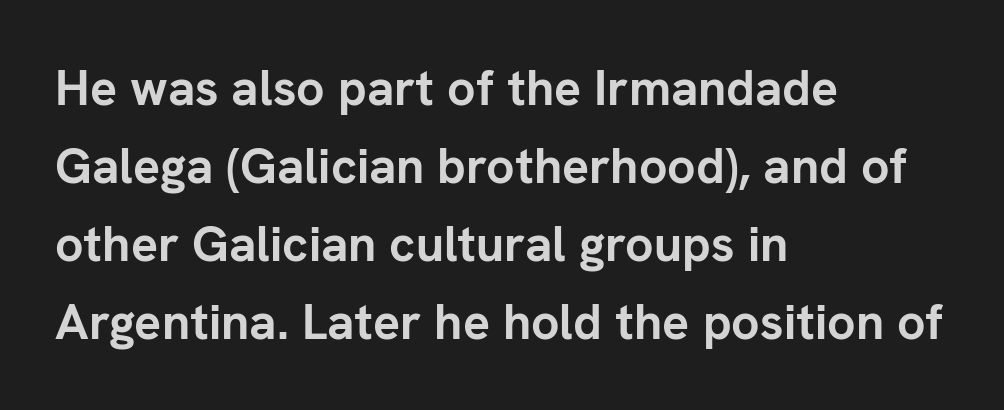
{"serif": "no", "italic": "no", "bold": "yes", "weight": "semibold", "width": "normal", "stroke_contrast": "low", "x_height": "medium", "monospaced": "no", "underline": "no", "align": "left", "line_spacing": "normal", "line_spacing_ratio": 1.56, "letter_spacing": "normal", "letter_spacing_em": 0.0, "glyph_px": 50}
